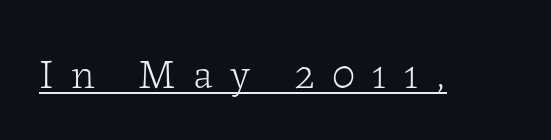
Q: Is the text bold? A: No.
Q: Is the text italic (slanted)? A: No, it is upright.
Q: Is the typeface a serif or a sans-serif typeface? A: Serif.
Q: Is the text underlined? A: Yes.
Q: Is the spacing between letters normal or unusually wide? A: Unusually wide.
Q: Width (condensed, normal, or wide)? A: Normal.
Q: Stroke contrast? A: Low.
Q: x-height? A: Medium.
Q: Monospaced? A: No.
